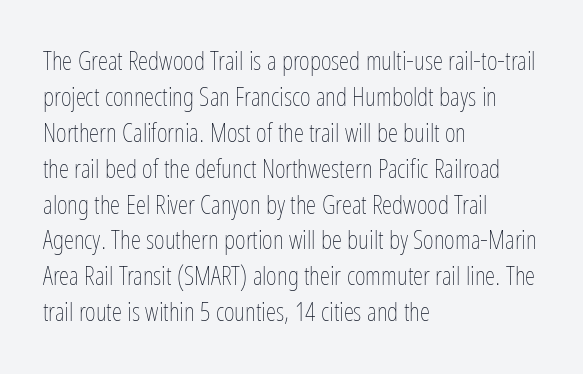
The image shows 26 px text type, upright; set left-aligned, normal line spacing (1.38x), normal letter spacing, not underlined.
